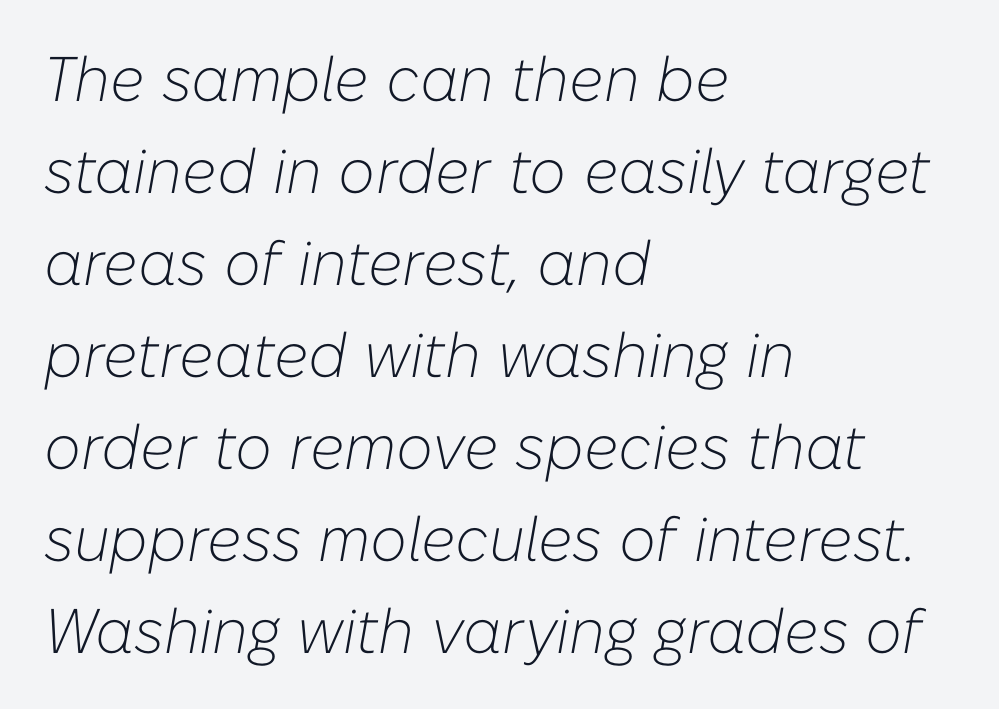
The image shows 63 px light type, italic (leaning right); set left-aligned, normal line spacing (1.46x), normal letter spacing, not underlined; low stroke contrast and a medium x-height.
